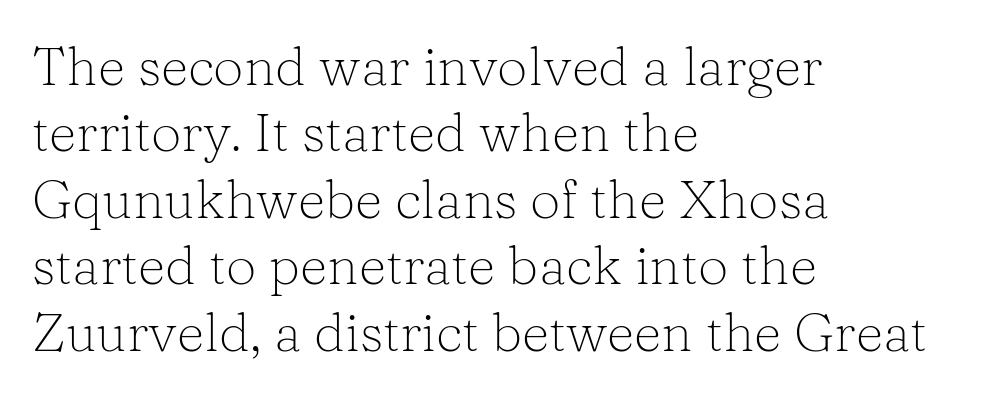
{"serif": "yes", "italic": "no", "bold": "no", "weight": "light", "width": "normal", "stroke_contrast": "low", "x_height": "medium", "monospaced": "no", "underline": "no", "align": "left", "line_spacing_ratio": 1.23, "letter_spacing": "normal", "letter_spacing_em": 0.0, "glyph_px": 54}
